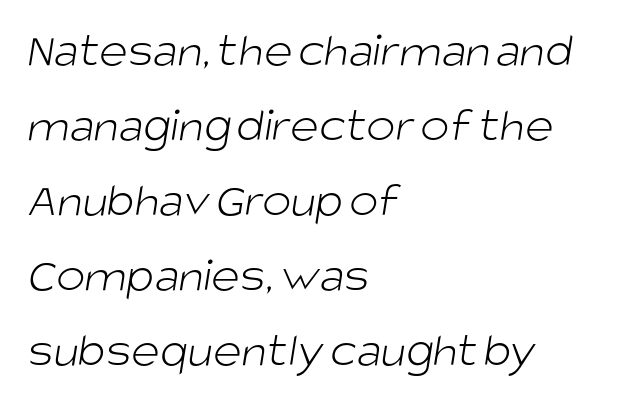
This rendering features lettering with no underline. Short and long lines alike share a common starting point at left. Here the designer chose a conventional face with non-uniform glyph widths. What stands out about the letter spacing? Nothing — it is the standard amount. The designer went with a sans here, leaving each stem footless.
